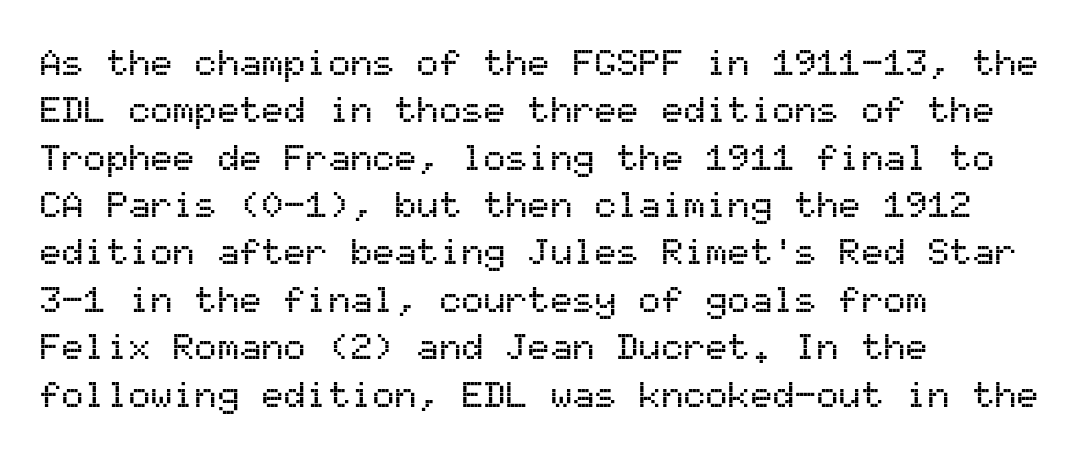
Horizontal alignment here is leftward, the default for most running prose. Students, note that the glyphs here touch the page at normal intervals. The rows are spaced the way most documents space them. These lines are composed in type without serifs. The passage shown is not underscored anywhere.
